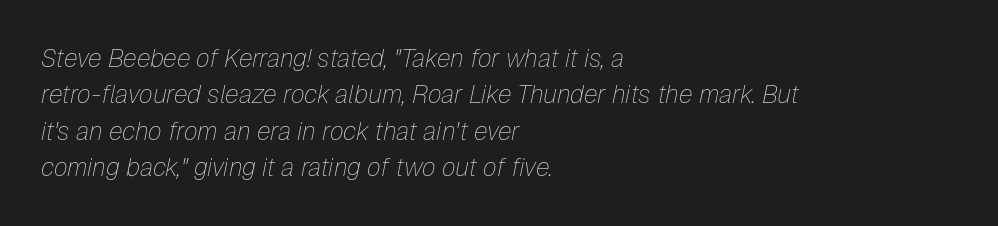
Q: Is the text bold? A: No.
Q: Is the text italic (slanted)? A: Yes, it leans right by about 12 degrees.
Q: Is the text underlined? A: No.
Q: How is the paragraph aligned? A: Left-aligned.
Q: Is the spacing between letters normal or unusually wide? A: Normal.
Q: Is the spacing between lines tight, normal or loose? A: Normal.
